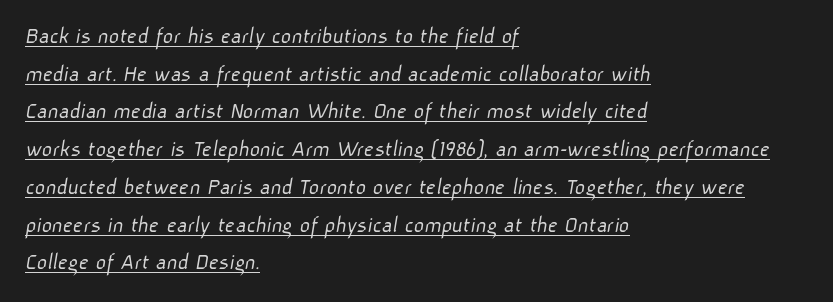
Q: Is the text bold? A: No.
Q: Is the text underlined? A: Yes.
Q: How is the paragraph aligned? A: Left-aligned.
Q: Is the spacing between letters normal or unusually wide? A: Normal.
Q: Is the spacing between lines tight, normal or loose? A: Normal.
